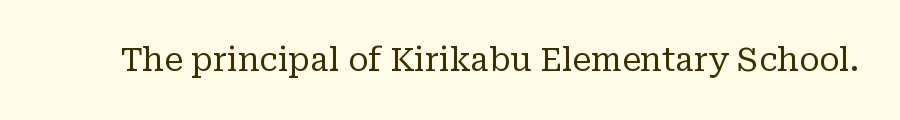
{"serif": "yes", "italic": "no", "bold": "no", "weight": "regular", "width": "normal", "stroke_contrast": "low", "x_height": "medium", "monospaced": "no", "underline": "no", "letter_spacing": "normal", "letter_spacing_em": 0.0, "glyph_px": 32}
